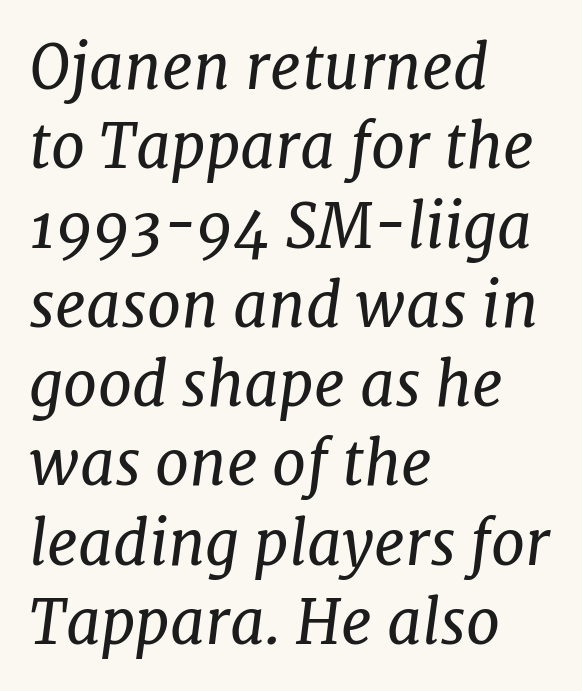
Q: Is the text bold? A: No.
Q: Is the text italic (slanted)? A: Yes, it leans right by about 7 degrees.
Q: Is the typeface a serif or a sans-serif typeface? A: Serif.
Q: Is the text underlined? A: No.
Q: How is the paragraph aligned? A: Left-aligned.
Q: Is the spacing between letters normal or unusually wide? A: Normal.
Q: Is the spacing between lines tight, normal or loose? A: Normal.
Q: Width (condensed, normal, or wide)? A: Normal.
Q: Stroke contrast? A: Low.
Q: x-height? A: Medium.
Q: Monospaced? A: No.
